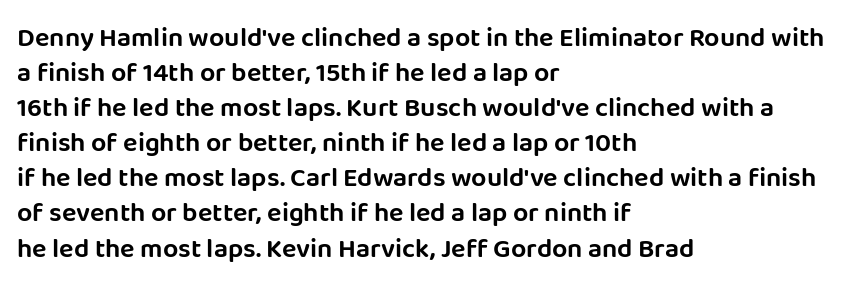
Q: Is the text italic (slanted)? A: No, it is upright.
Q: Is the text underlined? A: No.
Q: How is the paragraph aligned? A: Left-aligned.
Q: Is the spacing between letters normal or unusually wide? A: Normal.
Q: Is the spacing between lines tight, normal or loose? A: Normal.
